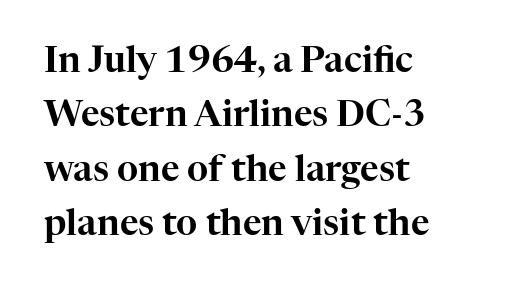
The lines sit at an ordinary, default distance from one another. The type family on display is of the serif kind. Looks like regular typesetting: each glyph gets only the width it needs. A typesetter would call this zero additional tracking. Every character sits straight up, as roman type does.
